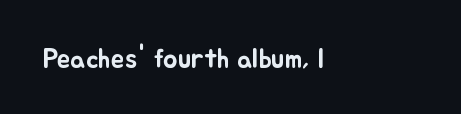
Q: Is the text italic (slanted)? A: No, it is upright.
Q: Is the text underlined? A: No.
Q: How is the paragraph aligned? A: Left-aligned.
Q: Is the spacing between letters normal or unusually wide? A: Normal.
